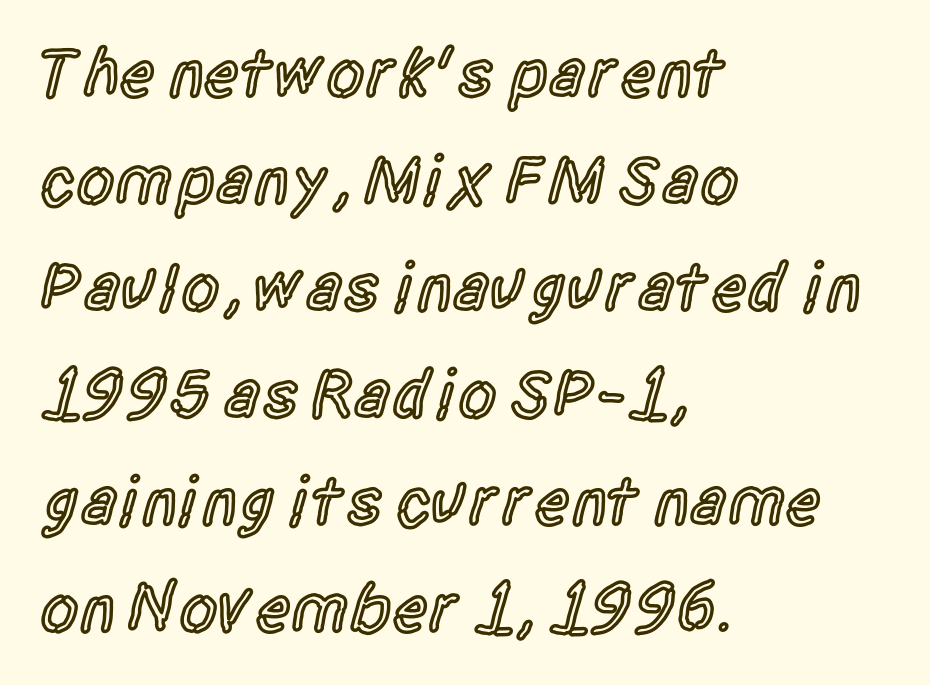
{"serif": "no", "bold": "semi", "weight": "semibold", "width": "condensed", "x_height": "large", "monospaced": "no", "underline": "no", "align": "left", "line_spacing": "normal", "line_spacing_ratio": 1.55, "letter_spacing": "normal", "letter_spacing_em": 0.0, "glyph_px": 69}
